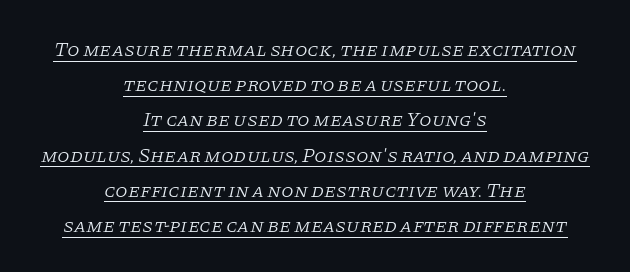
Q: Is the text bold? A: No.
Q: Is the text italic (slanted)? A: Yes, it leans right by about 11 degrees.
Q: Is the text underlined? A: Yes.
Q: How is the paragraph aligned? A: Centered.
Q: Is the spacing between letters normal or unusually wide? A: Normal.
